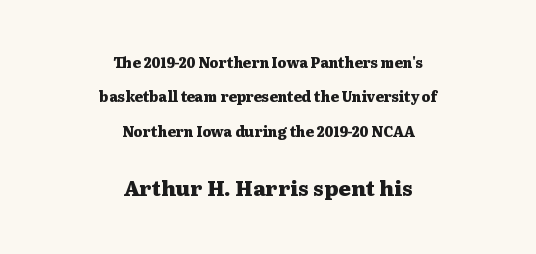
This is roman type, the default non-slanted kind. Descenders are the only things crossing below the line. Is the lower block the larger one? Yes — the lower block carries the bigger type. Widely set lines give the paragraph a tall, airy silhouette. Emphasis by weight is at full strength: bold. Students, note that the glyphs here touch the page at normal intervals.
